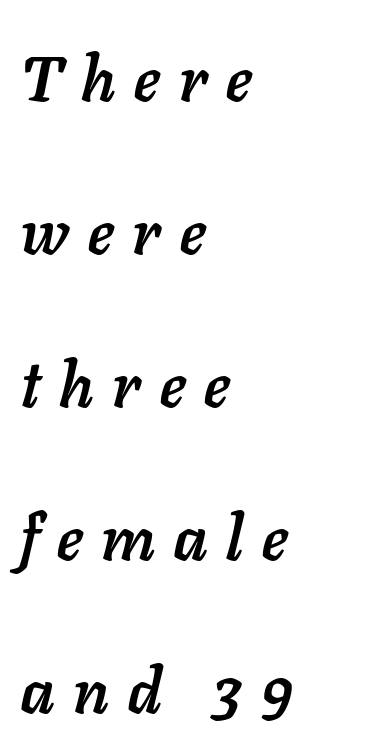
The image shows 64 px semibold type, italic (leaning right); set left-aligned, loose line spacing (2.39x), unusually wide letter spacing (+0.3 em), not underlined; low stroke contrast and a medium x-height.
